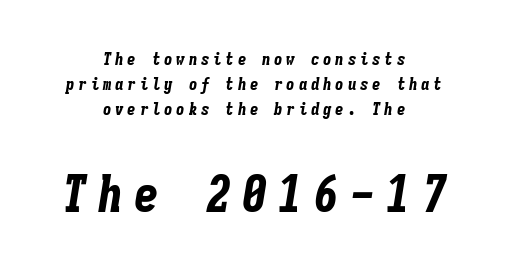
The image shows 50 px bold, condensed type, italic (leaning right), monospaced; set centered, normal line spacing (1.47x), unusually wide letter spacing (+0.22 em), not underlined; the second (bottom) block is 2.94x larger; low stroke contrast and a medium x-height.
